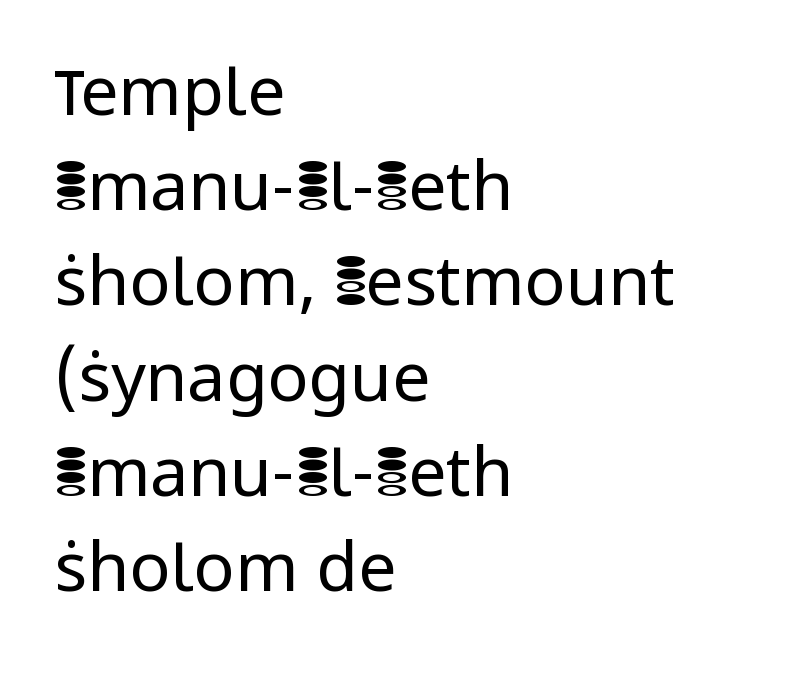
How are the letters spaced? Ordinarily, with no added tracking. The typesetting does not lean heavy: it is not bold. Horizontal alignment here is leftward, the default for most running prose. The designer left line spacing at the default.
